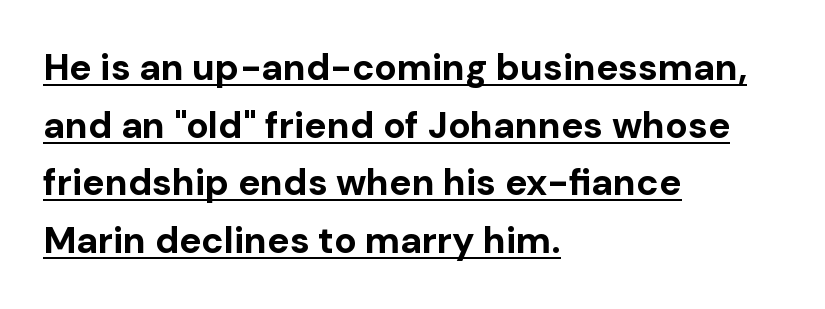
Q: Is the text bold? A: Yes.
Q: Is the text italic (slanted)? A: No, it is upright.
Q: Is the typeface a serif or a sans-serif typeface? A: Sans-serif.
Q: Is the text underlined? A: Yes.
Q: How is the paragraph aligned? A: Left-aligned.
Q: Is the spacing between letters normal or unusually wide? A: Normal.
Q: Is the spacing between lines tight, normal or loose? A: Normal.
Q: Width (condensed, normal, or wide)? A: Normal.
Q: Stroke contrast? A: Low.
Q: x-height? A: Medium.
Q: Monospaced? A: No.
